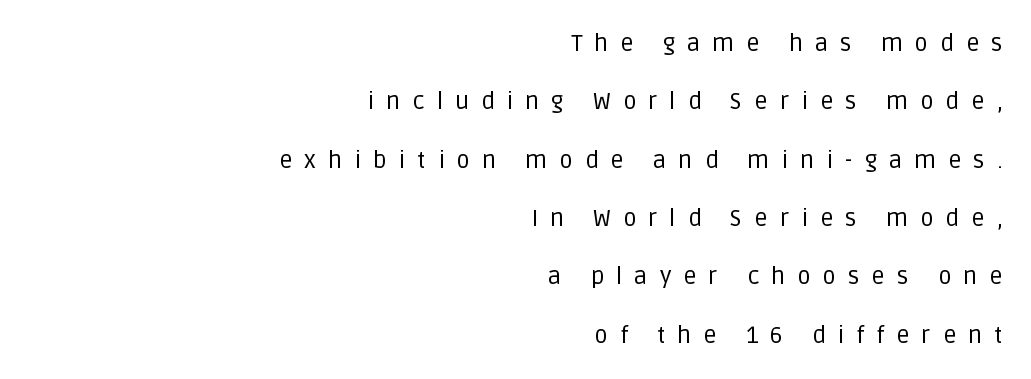
{"italic": "no", "bold": "no", "underline": "no", "align": "right", "line_spacing": "loose", "line_spacing_ratio": 2.43, "letter_spacing": "wide", "letter_spacing_em": 0.49, "glyph_px": 24}
